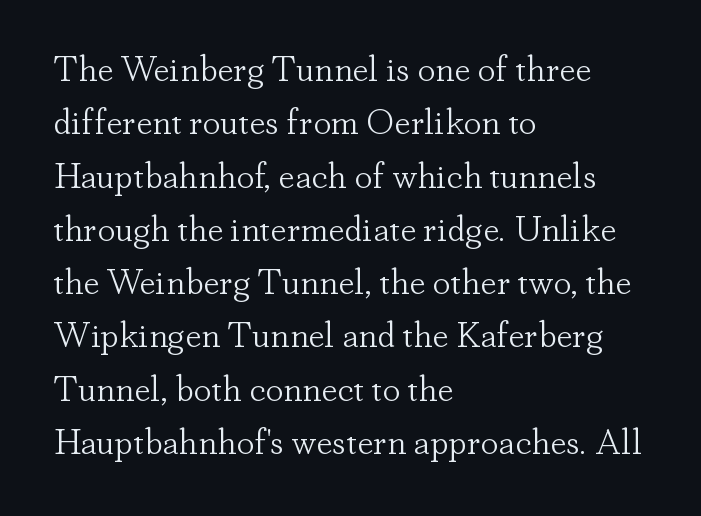
Q: Is the text bold? A: No.
Q: Is the text italic (slanted)? A: No, it is upright.
Q: Is the typeface a serif or a sans-serif typeface? A: Serif.
Q: Is the text underlined? A: No.
Q: How is the paragraph aligned? A: Left-aligned.
Q: Is the spacing between letters normal or unusually wide? A: Normal.
Q: Is the spacing between lines tight, normal or loose? A: Normal.
Q: Width (condensed, normal, or wide)? A: Normal.
Q: Stroke contrast? A: Low.
Q: x-height? A: Small.
Q: Monospaced? A: No.
